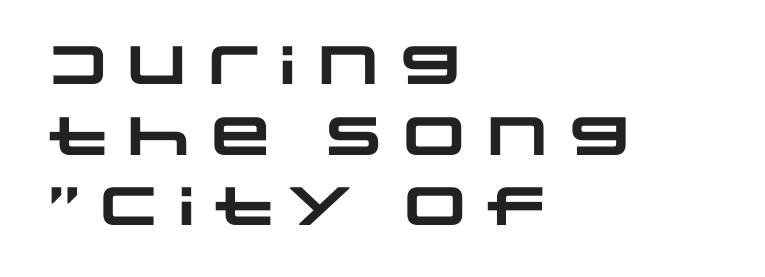
{"serif": "no", "bold": "yes", "weight": "heavy", "width": "wide", "stroke_contrast": "low", "x_height": "large", "monospaced": "no", "underline": "no", "align": "left", "line_spacing": "normal", "line_spacing_ratio": 1.31, "letter_spacing": "normal", "letter_spacing_em": 0.0, "glyph_px": 54}
